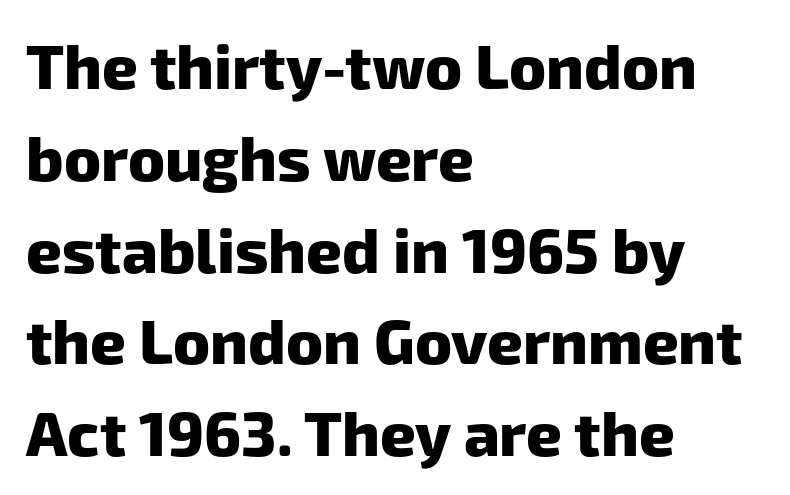
{"serif": "no", "bold": "yes", "weight": "heavy", "width": "normal", "stroke_contrast": "low", "x_height": "medium", "monospaced": "no", "underline": "no", "align": "left", "line_spacing": "normal", "line_spacing_ratio": 1.48, "letter_spacing": "normal", "letter_spacing_em": 0.0, "glyph_px": 62}
